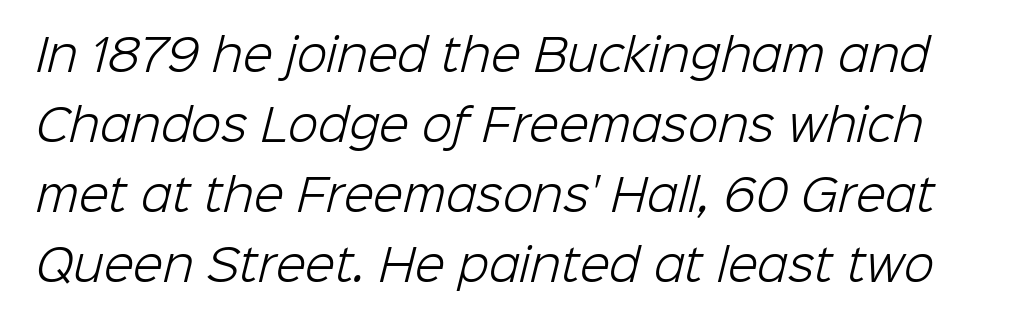
{"serif": "no", "bold": "no", "weight": "light", "width": "normal", "stroke_contrast": "low", "x_height": "medium", "monospaced": "no", "underline": "no", "line_spacing": "normal", "line_spacing_ratio": 1.59, "letter_spacing": "normal", "letter_spacing_em": 0.0, "glyph_px": 44}
